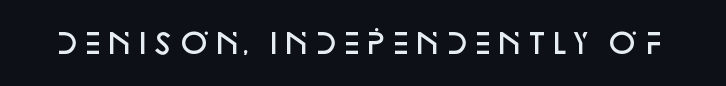
{"serif": "no", "italic": "no", "bold": "semi", "weight": "semibold", "width": "normal", "stroke_contrast": "low", "x_height": "large", "monospaced": "no", "underline": "no", "letter_spacing": "normal", "letter_spacing_em": 0.0, "glyph_px": 28}
